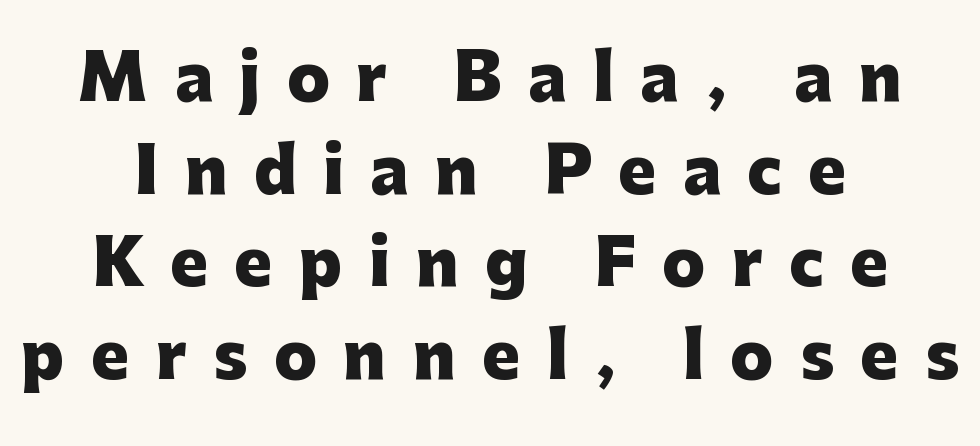
{"serif": "no", "italic": "no", "bold": "yes", "weight": "heavy", "width": "normal", "stroke_contrast": "low", "x_height": "medium", "monospaced": "no", "underline": "no", "align": "center", "line_spacing": "normal", "line_spacing_ratio": 1.47, "letter_spacing": "wide", "letter_spacing_em": 0.42, "glyph_px": 63}
